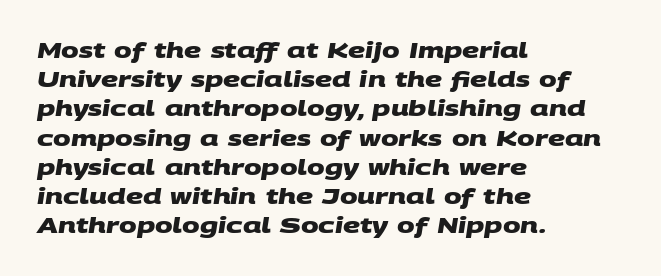
Set as a true bold cut, around the 700 mark. How would I describe the line gaps? Plain and ordinary. The lines are quadded left. Descenders hang freely into open space. Characters follow at the spacing the type designer built in.
